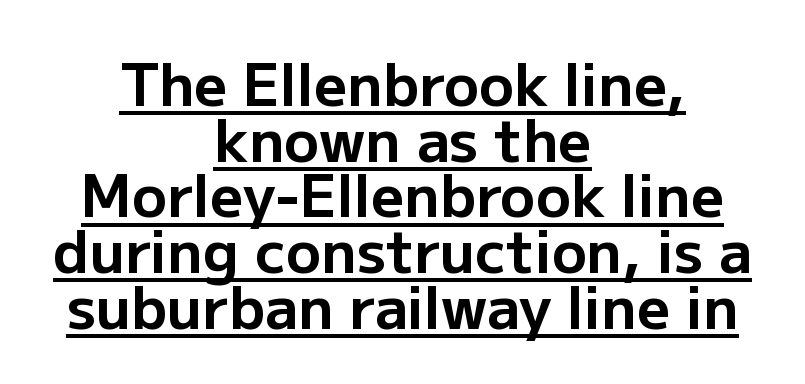
{"serif": "no", "italic": "no", "bold": "yes", "weight": "bold", "width": "normal", "stroke_contrast": "low", "x_height": "medium", "monospaced": "no", "underline": "yes", "align": "center", "line_spacing": "tight", "line_spacing_ratio": 0.96, "letter_spacing": "normal", "letter_spacing_em": 0.0, "glyph_px": 58}
